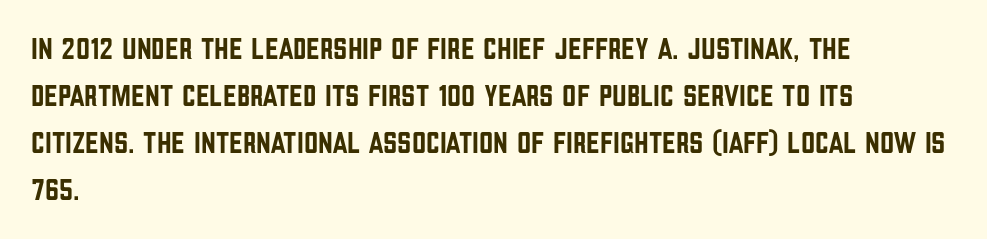
The lines sit at an ordinary, default distance from one another. You can tell from the bare stems that sans-serif type was used. Letter spacing: default. Caption: multi-line text, flush left, ragged right. It's the straight-up-and-down kind of type. The zone under the glyphs is completely vacant.
